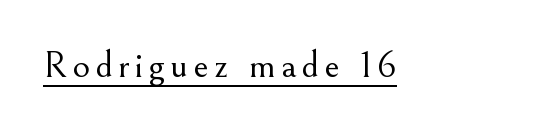
The image shows 38 px light serif type, upright; set underlined; medium stroke contrast and a small x-height.
